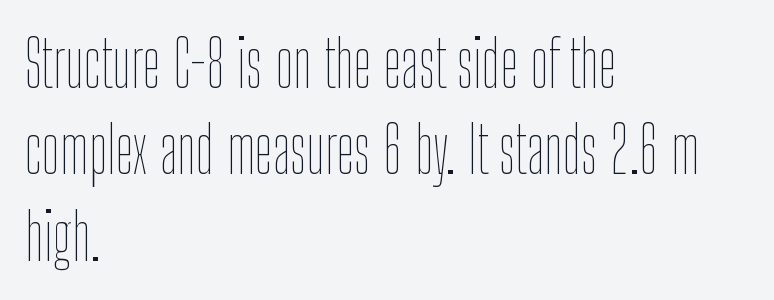
It's the straight-up-and-down kind of type. Nothing heavy about these letters — not bold at all. Vertically, the passage feels balanced, rows spaced as you'd expect. Character widths vary here, with narrow letters taking less room than wide ones.
